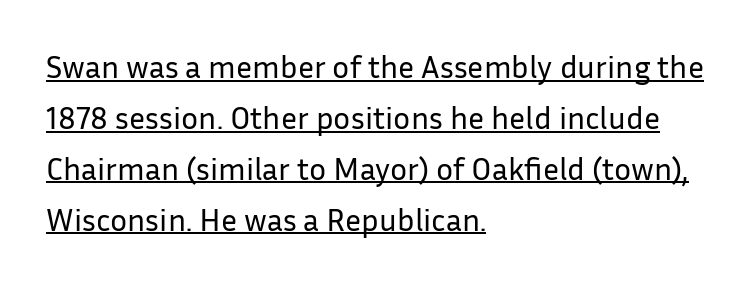
The image shows 32 px regular-weight sans-serif type, upright; set left-aligned, normal line spacing (1.59x), normal letter spacing, underlined; low stroke contrast and a medium x-height.
